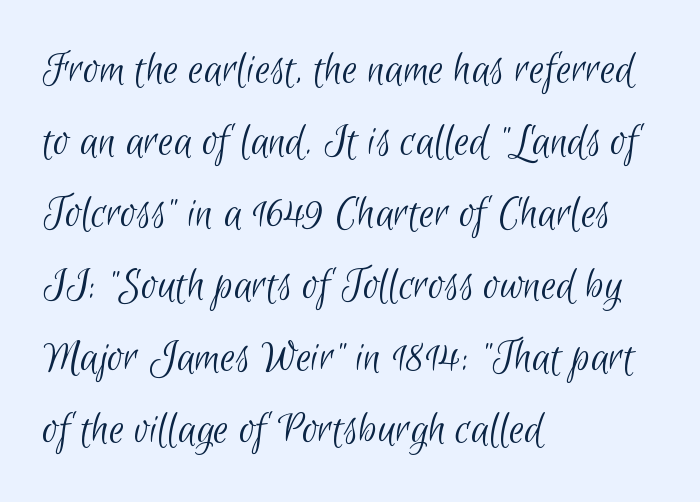
Q: Is the text bold? A: No.
Q: Is the typeface a serif or a sans-serif typeface? A: Sans-serif.
Q: Is the text underlined? A: No.
Q: How is the paragraph aligned? A: Left-aligned.
Q: Is the spacing between letters normal or unusually wide? A: Normal.
Q: Is the spacing between lines tight, normal or loose? A: Normal.
Q: Width (condensed, normal, or wide)? A: Condensed.
Q: Stroke contrast? A: Low.
Q: x-height? A: Small.
Q: Monospaced? A: No.
